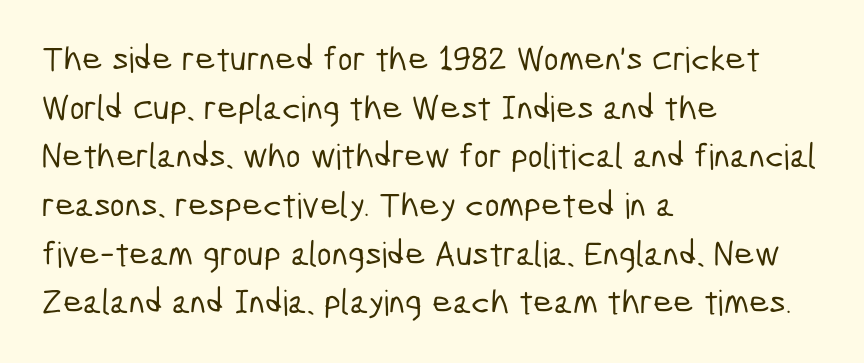
Compared with typical body copy, the letter spacing here is the same. Whoever set this chose a conventional vertical rhythm. The string is rendered with underlining switched off. These lines stack with their left ends in a neat column.
